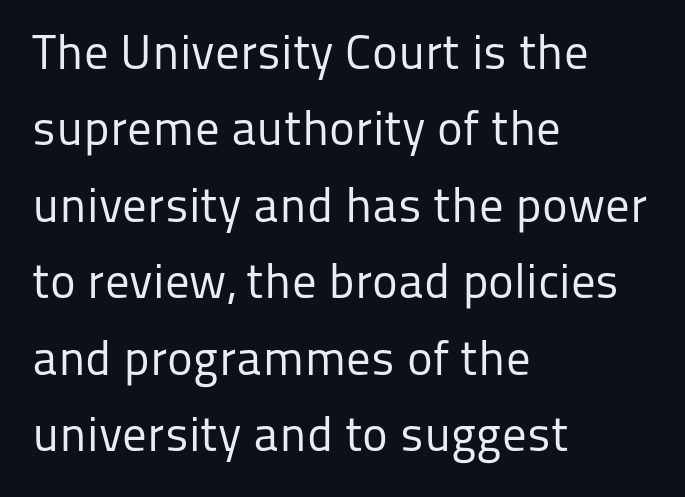
{"serif": "no", "italic": "no", "bold": "no", "weight": "regular", "width": "normal", "stroke_contrast": "low", "x_height": "medium", "monospaced": "no", "underline": "no", "align": "left", "line_spacing": "normal", "line_spacing_ratio": 1.56, "letter_spacing": "normal", "letter_spacing_em": 0.0, "glyph_px": 49}
